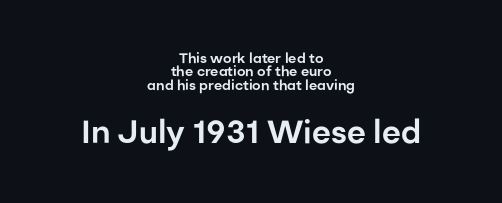
The image shows 32 px sans-serif type, upright; set centered, tight line spacing (0.96x), normal letter spacing, not underlined; the second (bottom) block is 2.29x larger; low stroke contrast and a medium x-height.
